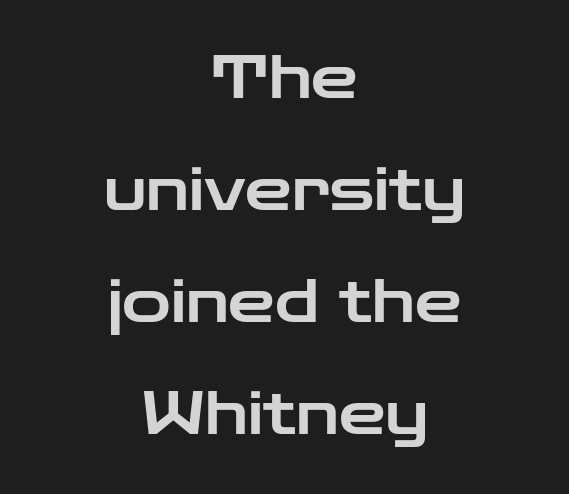
The image shows 59 px wide sans-serif type, upright; set centered, loose line spacing (1.9x), normal letter spacing, not underlined; low stroke contrast and a medium x-height.
